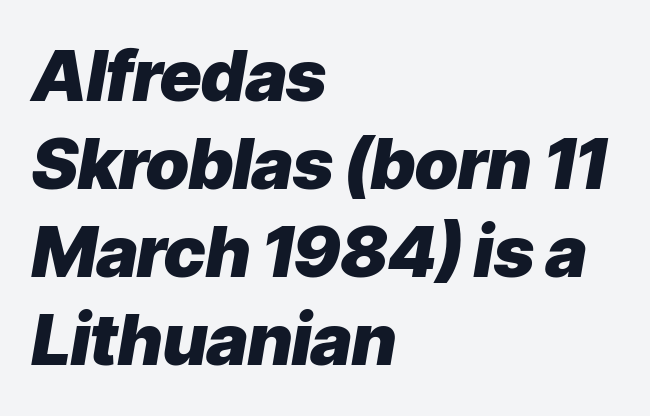
The image shows 71 px heavy type, italic (leaning right); set left-aligned, line spacing 1.24x, normal letter spacing, not underlined; low stroke contrast and a medium x-height.
